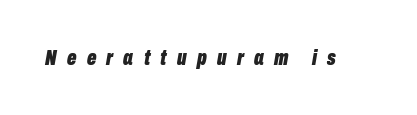
Q: Is the text bold? A: Yes.
Q: Is the text italic (slanted)? A: Yes, it leans right by about 10 degrees.
Q: Is the text underlined? A: No.
Q: Is the spacing between letters normal or unusually wide? A: Unusually wide.
